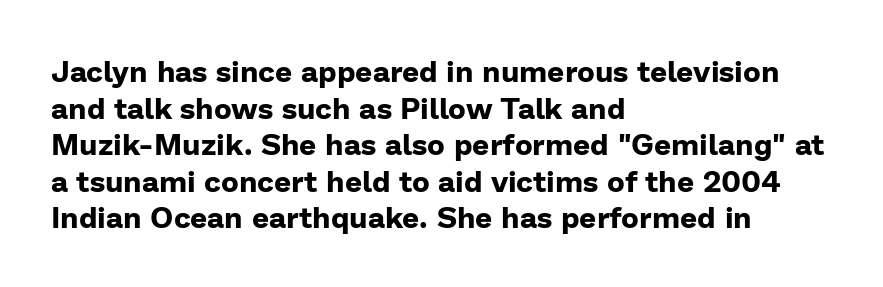
Q: Is the text bold? A: Yes.
Q: Is the text italic (slanted)? A: No, it is upright.
Q: Is the typeface a serif or a sans-serif typeface? A: Sans-serif.
Q: Is the text underlined? A: No.
Q: How is the paragraph aligned? A: Left-aligned.
Q: Is the spacing between letters normal or unusually wide? A: Normal.
Q: Width (condensed, normal, or wide)? A: Normal.
Q: Stroke contrast? A: Low.
Q: x-height? A: Medium.
Q: Monospaced? A: No.
